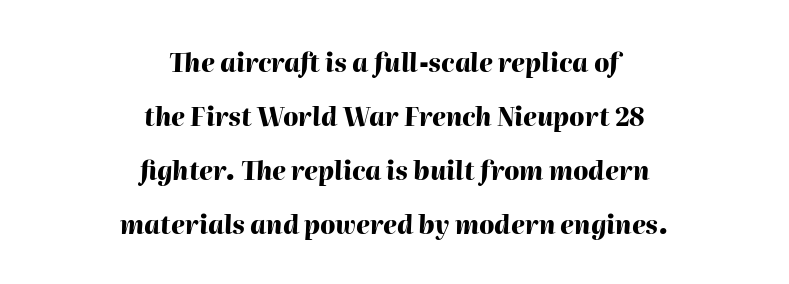
{"italic": "yes", "lean": "right", "slant_degrees": 2, "bold": "yes", "underline": "no", "align": "center", "line_spacing": "loose", "line_spacing_ratio": 2.16, "letter_spacing": "normal", "letter_spacing_em": 0.0, "glyph_px": 25}
